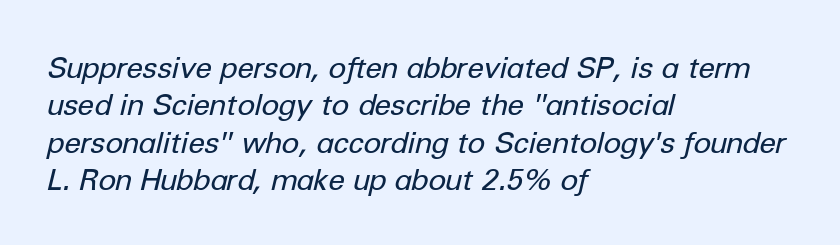
The image shows 30 px regular-weight type, italic (leaning right); set left-aligned, normal line spacing (1.25x), normal letter spacing, not underlined; low stroke contrast and a medium x-height.
